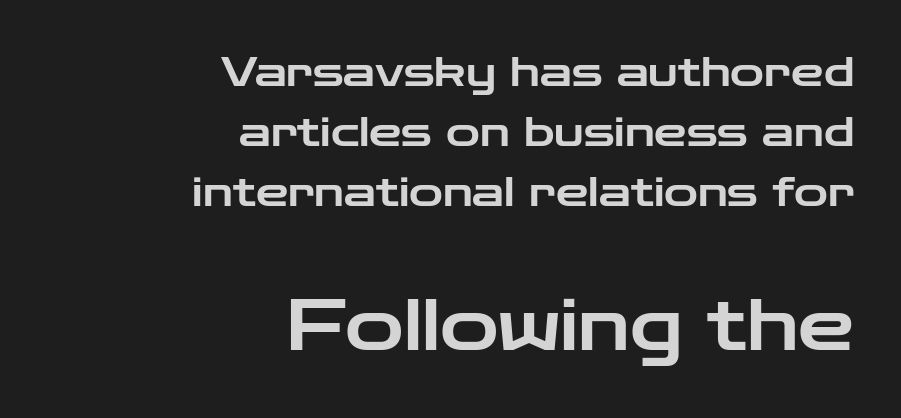
Q: Is the text italic (slanted)? A: No, it is upright.
Q: Is the typeface a serif or a sans-serif typeface? A: Sans-serif.
Q: Is the text underlined? A: No.
Q: How is the paragraph aligned? A: Right-aligned.
Q: Is the spacing between letters normal or unusually wide? A: Normal.
Q: Is the spacing between lines tight, normal or loose? A: Normal.
Q: Which block of text is set in a larger size, the first (top) or the second (bottom)? A: The second (bottom) one.
Q: Width (condensed, normal, or wide)? A: Wide.
Q: Stroke contrast? A: Low.
Q: x-height? A: Medium.
Q: Monospaced? A: No.
